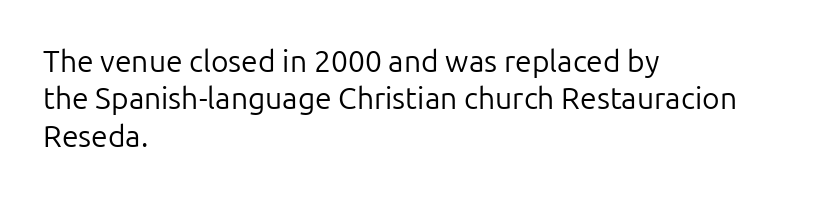
The image shows 30 px regular-weight sans-serif type, upright; set left-aligned, normal line spacing (1.25x), normal letter spacing, not underlined; low stroke contrast and a medium x-height.
